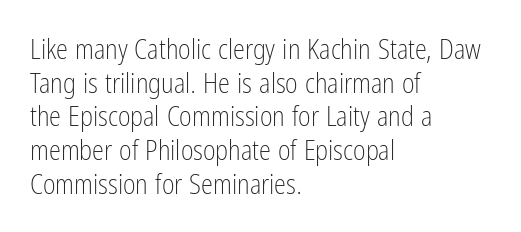
Whoever set this chose a conventional vertical rhythm. Each stroke keeps to a modest, everyday thickness or less. Is there any slant? The stems are plumb. Any mark beneath the type? The region is blank. Horizontal alignment here is leftward, the default for most running prose.
